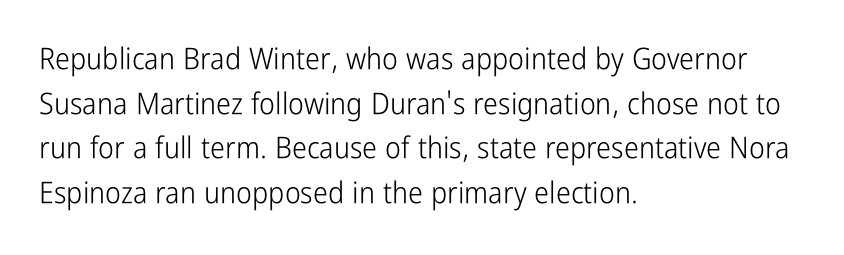
{"serif": "no", "italic": "no", "bold": "no", "weight": "light", "width": "condensed", "stroke_contrast": "low", "x_height": "medium", "monospaced": "no", "underline": "no", "align": "left", "line_spacing": "normal", "line_spacing_ratio": 1.49, "letter_spacing": "normal", "letter_spacing_em": 0.0, "glyph_px": 30}
